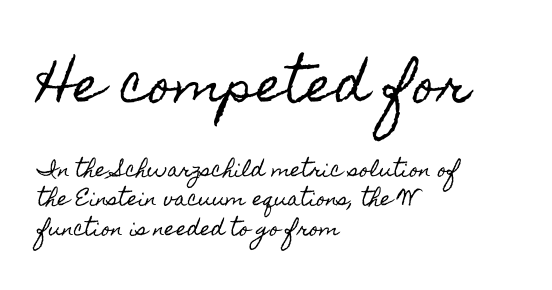
The letters advance in unequal steps, a hallmark of proportional type. The passage shown stacks its lines at a standard gap. In this sample the first text group is rendered at the bigger scale.
